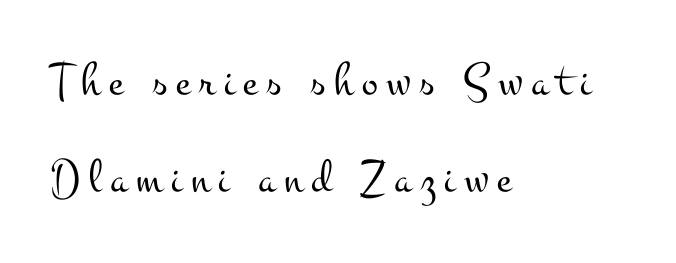
The image shows 48 px light, wide type; set left-aligned, loose line spacing (2.03x), not underlined; medium stroke contrast and a small x-height.
